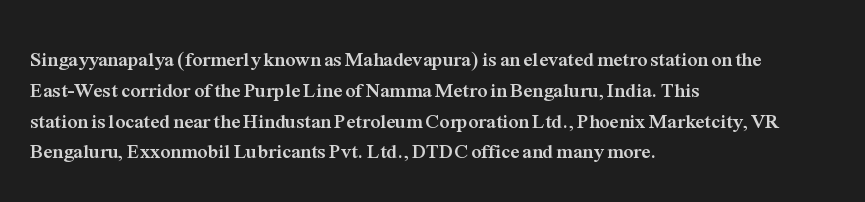
The image shows 20 px bold type, upright; set left-aligned, normal line spacing (1.54x), normal letter spacing, not underlined.
